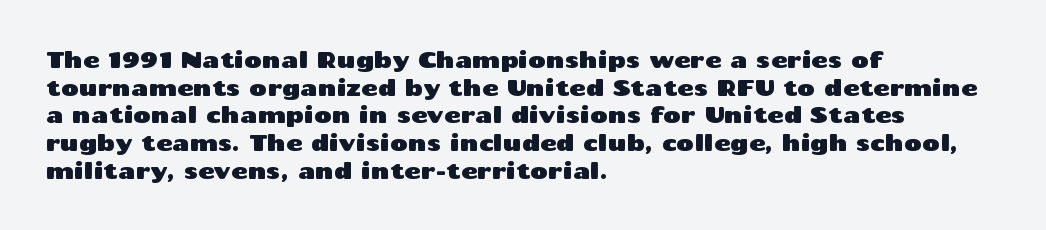
{"italic": "no", "underline": "no", "align": "left", "line_spacing": "normal", "line_spacing_ratio": 1.26, "letter_spacing": "normal", "letter_spacing_em": 0.0, "glyph_px": 22}
